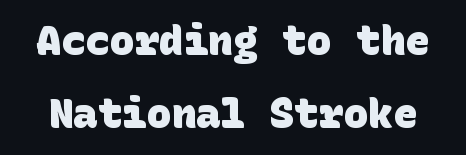
Q: Is the text bold? A: Yes.
Q: Is the typeface a serif or a sans-serif typeface? A: Sans-serif.
Q: Is the text underlined? A: No.
Q: Is the spacing between letters normal or unusually wide? A: Normal.
Q: Width (condensed, normal, or wide)? A: Normal.
Q: Stroke contrast? A: Low.
Q: x-height? A: Large.
